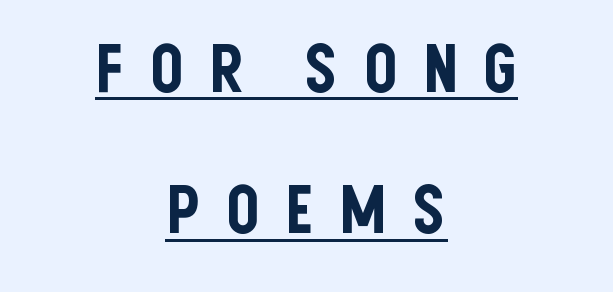
Q: Is the text italic (slanted)? A: No, it is upright.
Q: Is the typeface a serif or a sans-serif typeface? A: Sans-serif.
Q: Is the text underlined? A: Yes.
Q: How is the paragraph aligned? A: Centered.
Q: Is the spacing between letters normal or unusually wide? A: Unusually wide.
Q: Is the spacing between lines tight, normal or loose? A: Loose.
Q: Width (condensed, normal, or wide)? A: Condensed.
Q: Stroke contrast? A: Low.
Q: x-height? A: Large.
Q: Monospaced? A: No.
